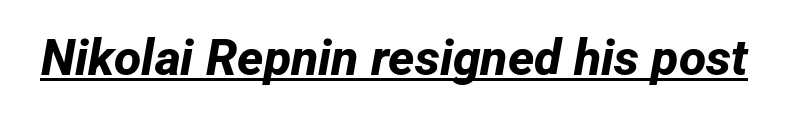
The image shows 50 px bold sans-serif type; set normal letter spacing, underlined; low stroke contrast and a medium x-height.
